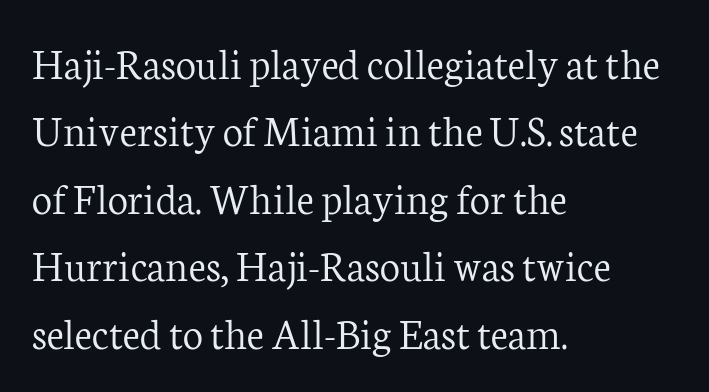
The image shows 45 px light serif type, upright; set left-aligned, normal line spacing (1.5x), normal letter spacing, not underlined; low stroke contrast and a medium x-height.
